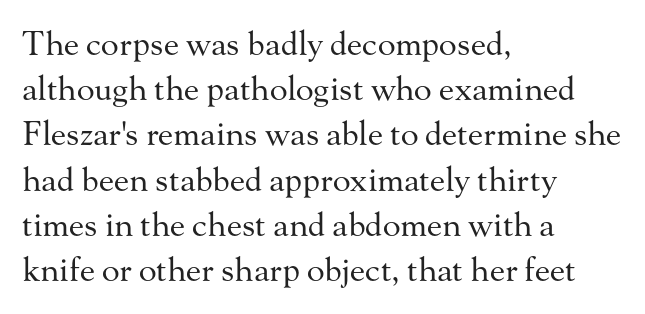
The image shows 33 px regular-weight serif type, upright; set left-aligned, normal line spacing (1.37x), normal letter spacing, not underlined; medium stroke contrast and a small x-height.
